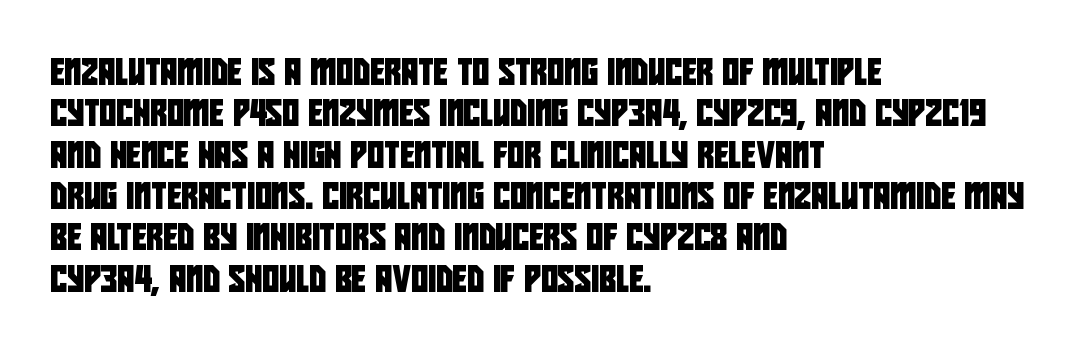
Beneath every word, the page is bare. Visually the block forms a straight wall on the left and a jagged coastline on the right. The lines sit at an ordinary, default distance from one another. A typesetter would call this zero additional tracking.
